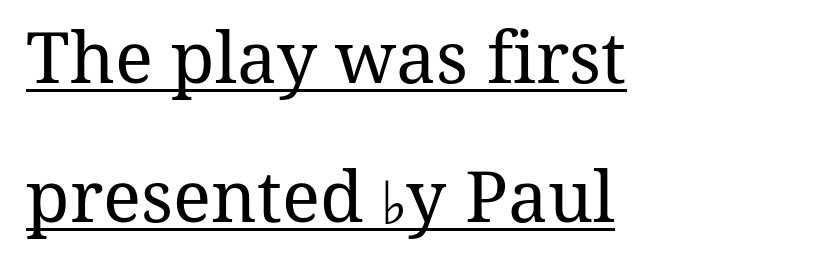
Underline: present. Unlike italic type, these characters show no tilt at all. Type style note: has serifs. Weight: regular or lighter. Spacing verdict: proportional, widths tailored to each character. Observe the ordinary spacing: letters are neighbours, not strangers.
